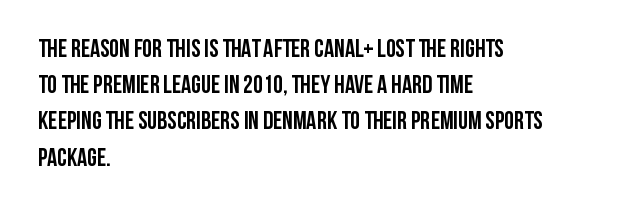
The image shows 25 px bold type, upright; set left-aligned, normal line spacing (1.45x), normal letter spacing, not underlined.
